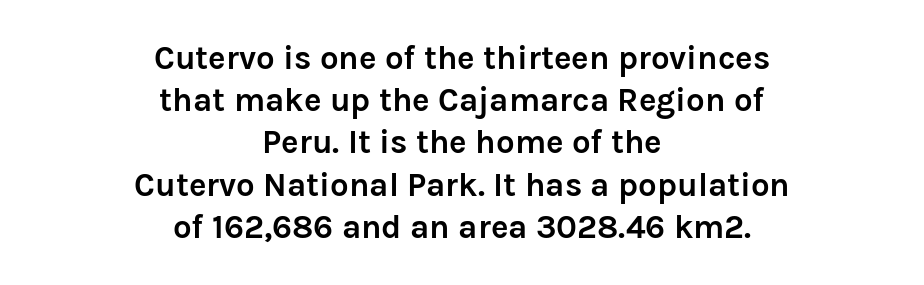
The image shows 33 px semibold sans-serif type, upright; set centered, normal line spacing (1.28x), normal letter spacing, not underlined; low stroke contrast and a medium x-height.
